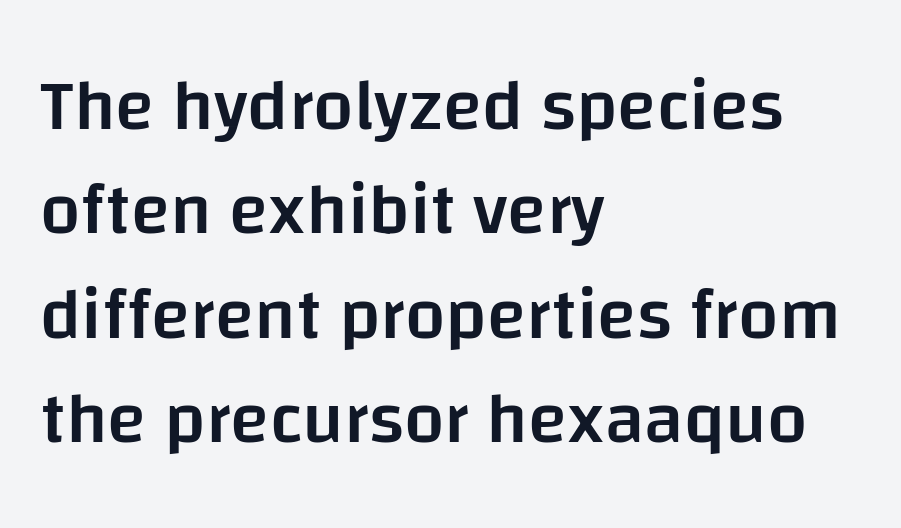
The setting favours the left margin, as ordinary paragraphs usually do. Here the designer chose a conventional face with non-uniform glyph widths. A typesetter would call this zero additional tracking. The axis of the letterforms is exactly vertical. Quick note: interline space is typical.
